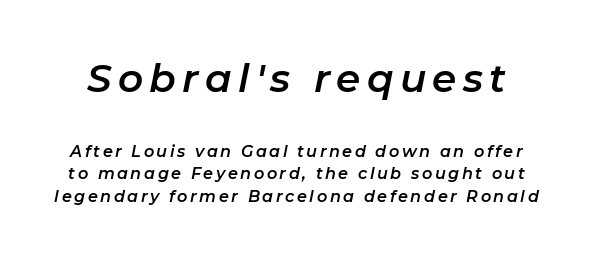
Unmarked baselines from the first word to the last. A typesetter would call this proportional, since set widths differ per character. Interline gaps are of average width in this sample. The rendering shrinks the type as you move from the upper chunk to the lower. Notice how the stems are inclined rather than vertical — that's the hallmark of italics.
